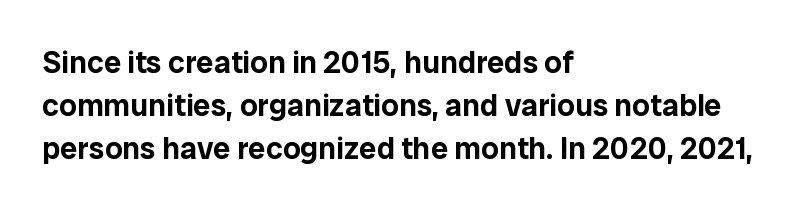
Is this a fixed-width face? No — the glyphs have proportional, varying widths. If you drew a line through each stem, it would be perfectly vertical. In terms of letterspacing, this is plain default setting. These lines are set flush left with a ragged right edge. Descender tails drop into unmarked territory.
